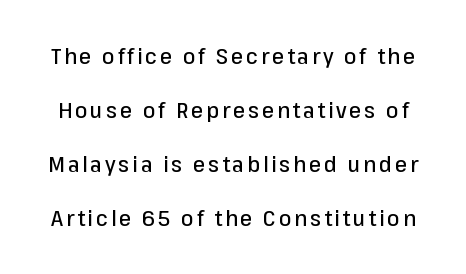
Q: Is the text italic (slanted)? A: No, it is upright.
Q: Is the text underlined? A: No.
Q: Is the spacing between lines tight, normal or loose? A: Loose.
